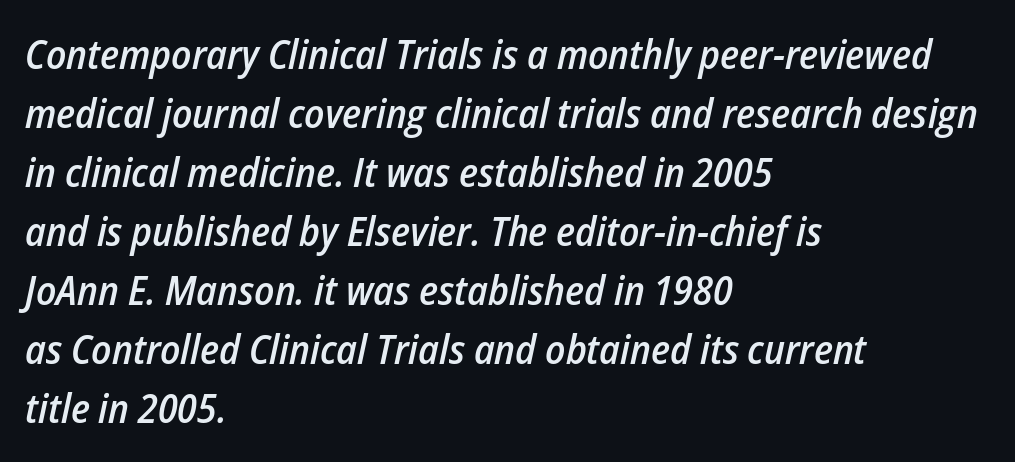
What's the leading like? Ordinary, nothing unusual. Slant detected: the letters are inclined. Each letter keeps its own natural width here, so spacing adapts to shape. Anything drawn beneath the words? Only blank space. The glyphs have the mass of a demibold cut, below bold. Words appear dense and cohesive because spacing is normal.
